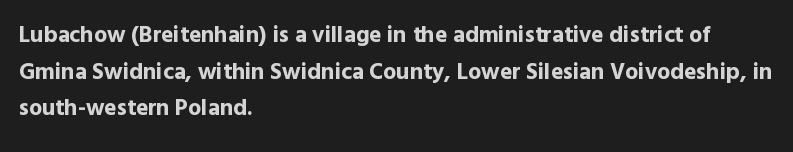
{"italic": "no", "bold": "yes", "underline": "no", "align": "left", "line_spacing": "normal", "line_spacing_ratio": 1.59, "letter_spacing": "normal", "letter_spacing_em": 0.0, "glyph_px": 23}
